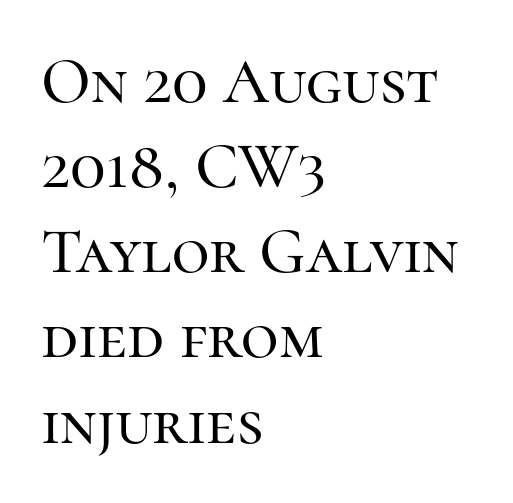
{"serif": "yes", "italic": "no", "width": "normal", "stroke_contrast": "high", "x_height": "medium", "monospaced": "no", "underline": "no", "align": "left", "line_spacing": "normal", "line_spacing_ratio": 1.31, "letter_spacing": "normal", "letter_spacing_em": 0.0, "glyph_px": 65}
